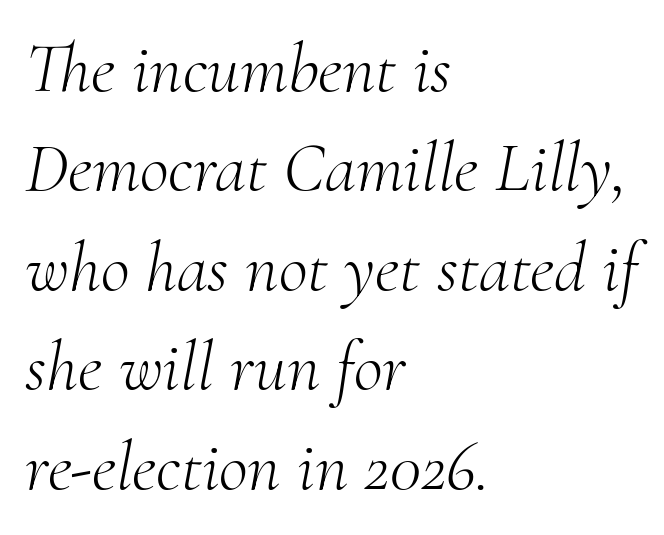
Rule under the text: the space is simply empty. Notice how the passage keeps a crisp vertical edge on the left only. Looking at the ascenders, they clearly lean. The face used here is proportionally spaced, like ordinary book or web type.
